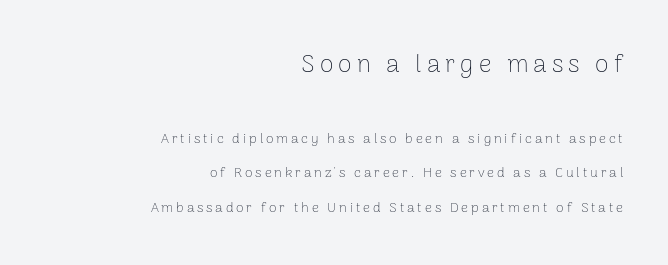
{"italic": "no", "bold": "no", "underline": "no", "align": "right", "line_spacing": "loose", "line_spacing_ratio": 2.47, "letter_spacing": "wide", "letter_spacing_em": 0.2, "larger_block": "first", "size_ratio": 1.79, "glyph_px": 25}
